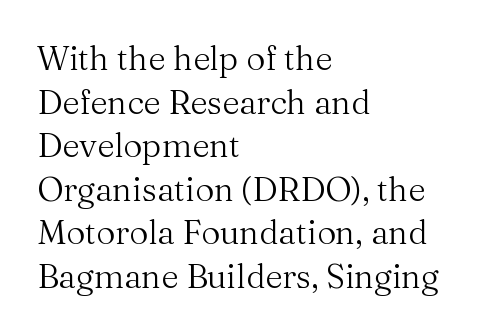
The cut favours lightness, reaching ordinary text weight at its darkest. The font family rendered here belongs to the serif group. This sample uses an upright cut, with every glyph sitting square on the baseline. Check under the words: just untouched page. Regarding leading, the lines here are spaced in the standard way.
